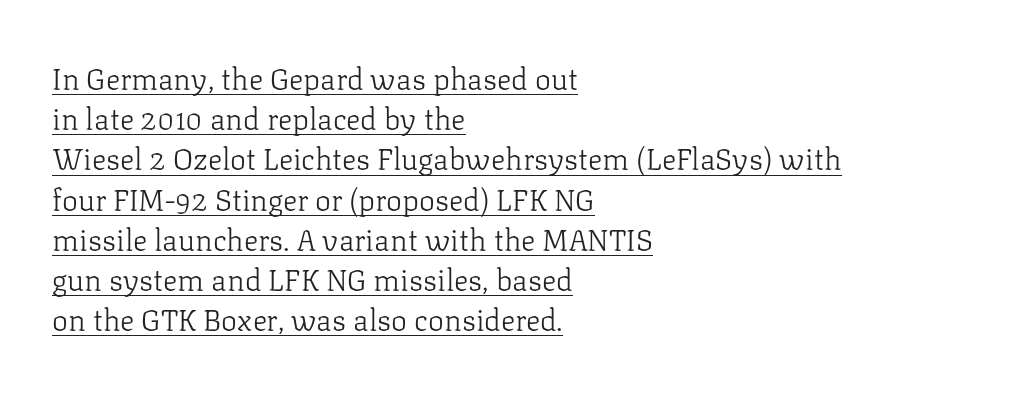
{"serif": "yes", "italic": "no", "bold": "no", "weight": "light", "width": "normal", "stroke_contrast": "low", "x_height": "medium", "monospaced": "no", "underline": "yes", "align": "left", "line_spacing": "normal", "line_spacing_ratio": 1.34, "letter_spacing": "normal", "letter_spacing_em": 0.0, "glyph_px": 30}
